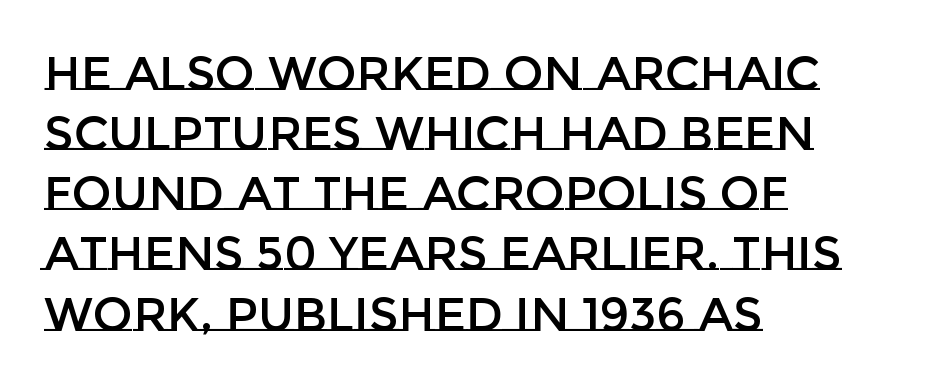
The image shows 47 px text type, upright; set left-aligned, normal line spacing (1.28x), normal letter spacing, not underlined; low stroke contrast and a large x-height.
